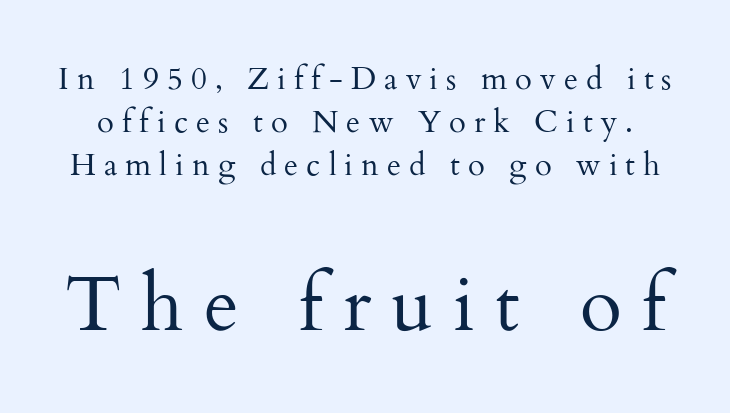
Small tapered or slab feet sit at the stroke ends, so this counts as serif. Here the second block reads like a headline and the first like body copy. Compared with typical body copy, the letter spacing here is much looser. In terms of leading, this rendering sits right in the middle. Nobody drew a line under any word here. Weight: in the light-to-regular range.
